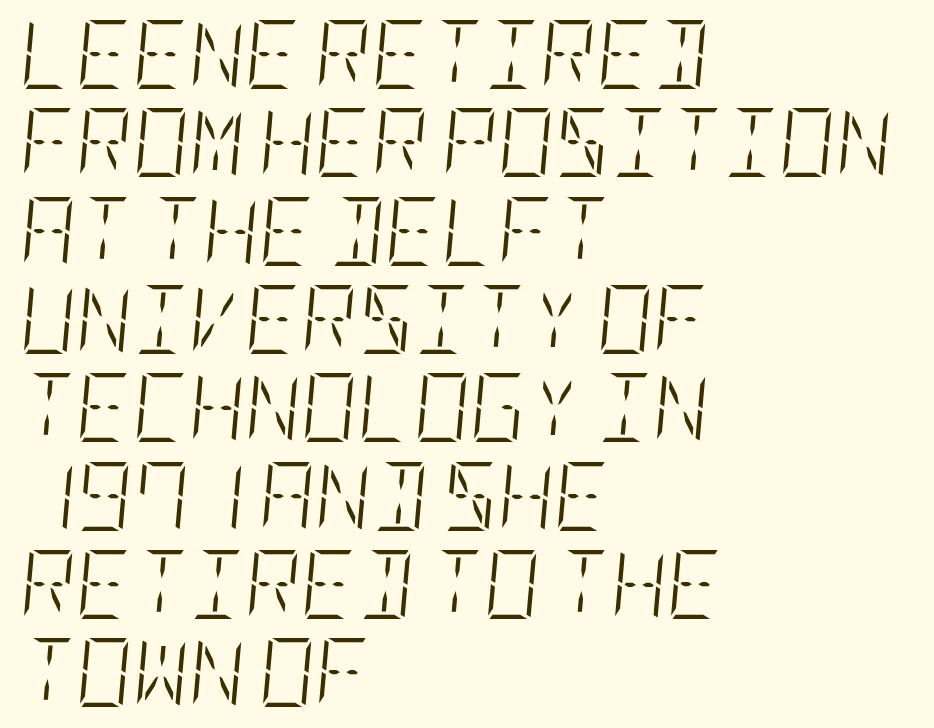
Q: Is the text bold? A: No.
Q: Is the text italic (slanted)? A: Yes, it leans right by about 5 degrees.
Q: Is the text underlined? A: No.
Q: How is the paragraph aligned? A: Left-aligned.
Q: Is the spacing between letters normal or unusually wide? A: Normal.
Q: Is the spacing between lines tight, normal or loose? A: Normal.
Q: Width (condensed, normal, or wide)? A: Condensed.
Q: Stroke contrast? A: Low.
Q: x-height? A: Large.
